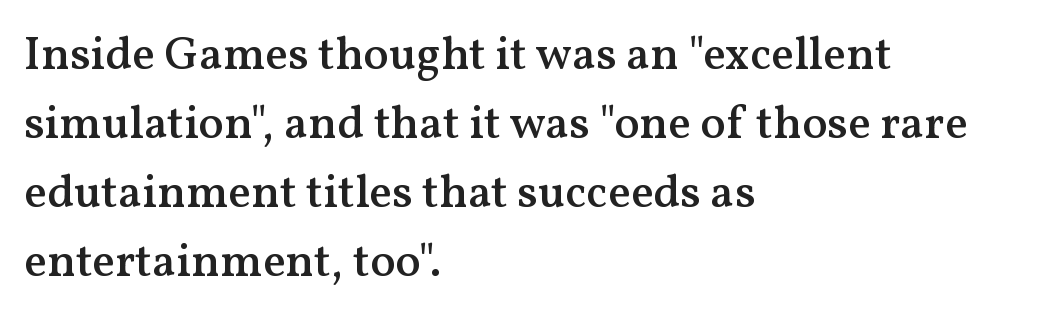
Looks like regular typesetting: each glyph gets only the width it needs. Quick note: underline off. The letterforms sit shoulder to shoulder at normal distance. Notice how the stems are strictly vertical — no italics here. Its strokes are somewhat broadened, the hallmark of semibold type.
